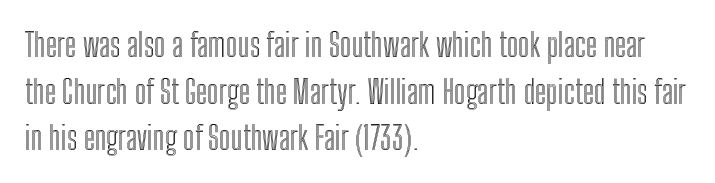
{"italic": "no", "width": "condensed", "x_height": "medium", "monospaced": "no", "underline": "no", "align": "left", "line_spacing": "normal", "line_spacing_ratio": 1.46, "letter_spacing": "normal", "letter_spacing_em": 0.0, "glyph_px": 32}
